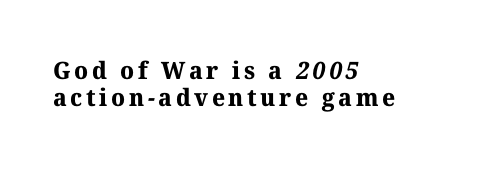
The block of text is dense from top to bottom, with scant space between rows. The lines in this sample share a left origin and differ only in where they stop. Check under the words: just untouched page. Plenty of ink on the page — the face is bold.
